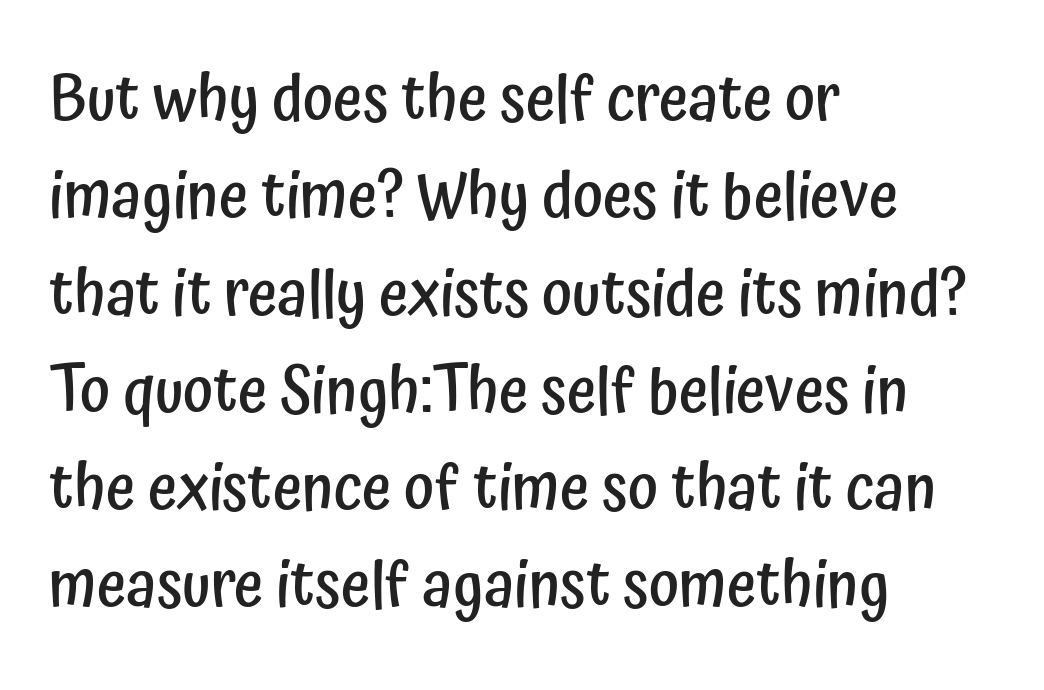
Posture: vertical. Leftover space on each line is placed entirely after the last word. Quick note: interline space is typical. Short note: letters normally spaced. Descenders are the only things crossing below the line. Is this a fixed-width face? No — the glyphs have proportional, varying widths.
